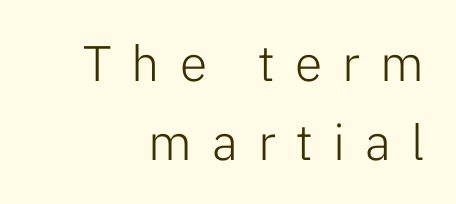
Q: Is the text bold? A: No.
Q: Is the text italic (slanted)? A: No, it is upright.
Q: Is the typeface a serif or a sans-serif typeface? A: Sans-serif.
Q: Is the text underlined? A: No.
Q: How is the paragraph aligned? A: Right-aligned.
Q: Is the spacing between letters normal or unusually wide? A: Unusually wide.
Q: Is the spacing between lines tight, normal or loose? A: Normal.
Q: Width (condensed, normal, or wide)? A: Normal.
Q: Stroke contrast? A: Low.
Q: x-height? A: Medium.
Q: Monospaced? A: No.
